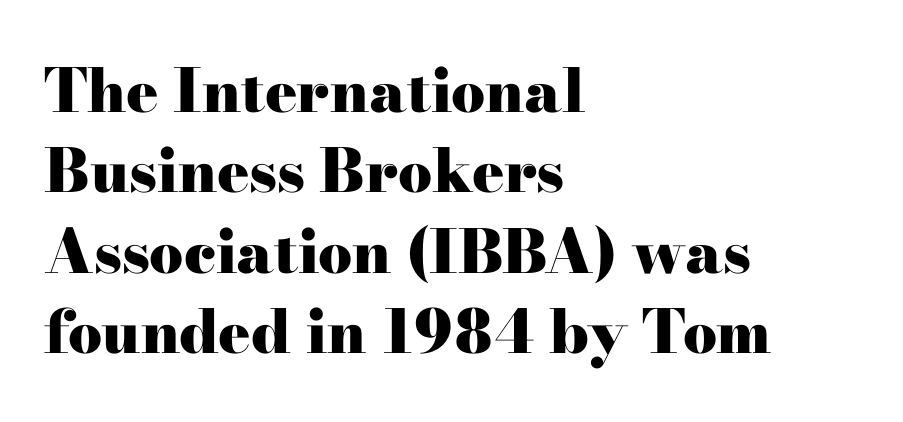
Q: Is the text bold? A: Yes.
Q: Is the text italic (slanted)? A: No, it is upright.
Q: Is the typeface a serif or a sans-serif typeface? A: Serif.
Q: Is the text underlined? A: No.
Q: How is the paragraph aligned? A: Left-aligned.
Q: Is the spacing between letters normal or unusually wide? A: Normal.
Q: Is the spacing between lines tight, normal or loose? A: Normal.
Q: Width (condensed, normal, or wide)? A: Wide.
Q: Stroke contrast? A: High.
Q: x-height? A: Small.
Q: Monospaced? A: No.
